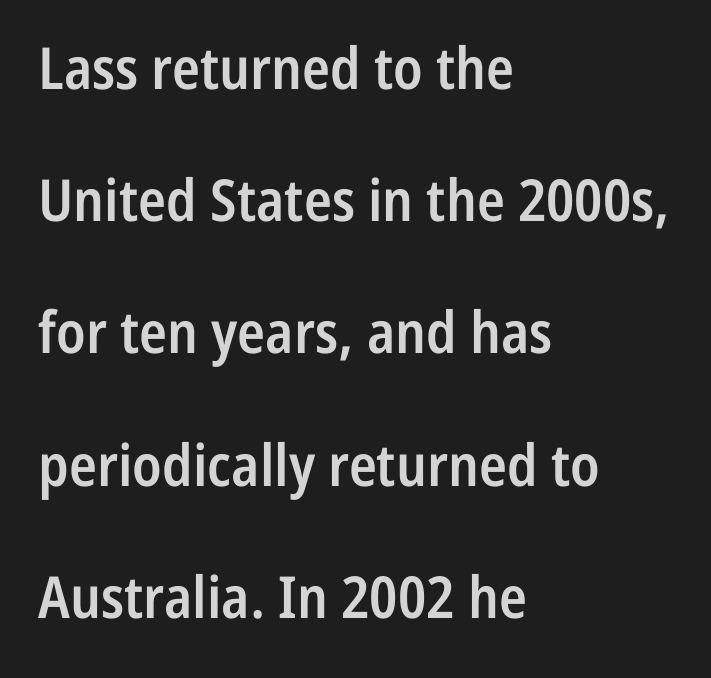
Q: Is the text bold? A: Semi-bold.
Q: Is the text italic (slanted)? A: No, it is upright.
Q: Is the typeface a serif or a sans-serif typeface? A: Sans-serif.
Q: Is the text underlined? A: No.
Q: How is the paragraph aligned? A: Left-aligned.
Q: Is the spacing between letters normal or unusually wide? A: Normal.
Q: Is the spacing between lines tight, normal or loose? A: Loose.
Q: Width (condensed, normal, or wide)? A: Condensed.
Q: Stroke contrast? A: Low.
Q: x-height? A: Medium.
Q: Monospaced? A: No.
